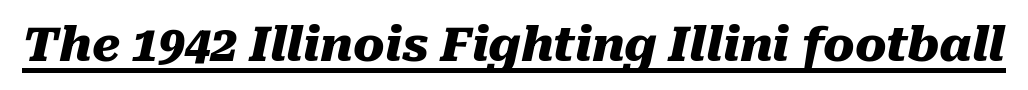
The typography opts for an oblique posture over an upright one. What weight is shown? A full bold with thick strokes. Compared with undecorated copy, this sample adds a rule below the words. Each letter keeps its own natural width here, so spacing adapts to shape.
